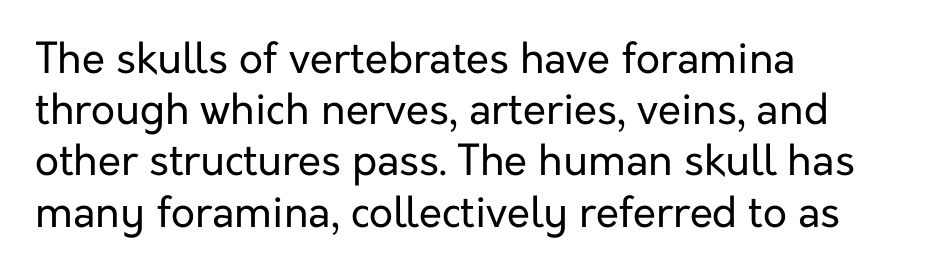
Q: Is the text bold? A: No.
Q: Is the text italic (slanted)? A: No, it is upright.
Q: Is the typeface a serif or a sans-serif typeface? A: Sans-serif.
Q: Is the text underlined? A: No.
Q: How is the paragraph aligned? A: Left-aligned.
Q: Is the spacing between letters normal or unusually wide? A: Normal.
Q: Width (condensed, normal, or wide)? A: Normal.
Q: Stroke contrast? A: Low.
Q: x-height? A: Medium.
Q: Monospaced? A: No.
